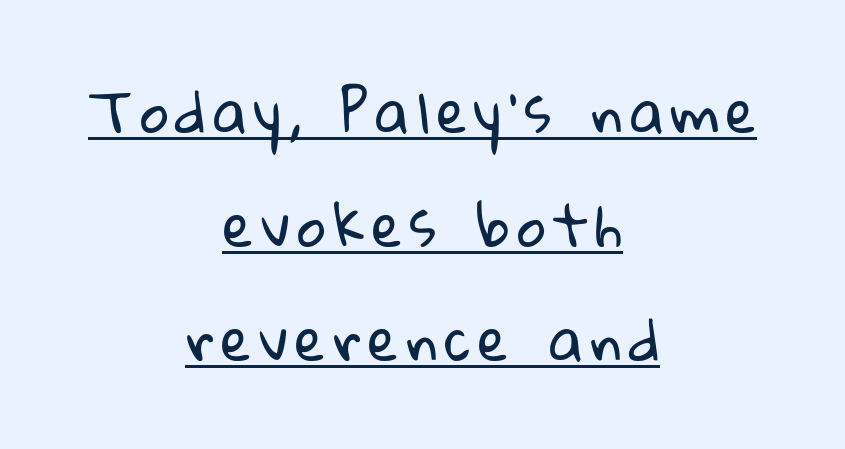
Q: Is the text bold? A: No.
Q: Is the typeface a serif or a sans-serif typeface? A: Sans-serif.
Q: Is the text underlined? A: Yes.
Q: How is the paragraph aligned? A: Centered.
Q: Is the spacing between lines tight, normal or loose? A: Loose.
Q: Width (condensed, normal, or wide)? A: Normal.
Q: Stroke contrast? A: Low.
Q: x-height? A: Medium.
Q: Monospaced? A: No.
